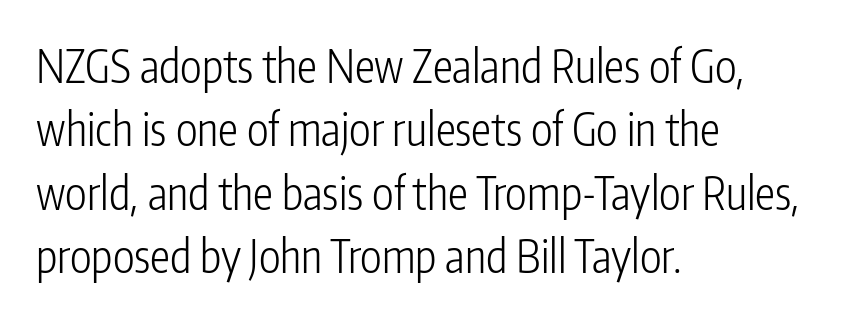
Q: Is the text bold? A: No.
Q: Is the text italic (slanted)? A: No, it is upright.
Q: Is the typeface a serif or a sans-serif typeface? A: Sans-serif.
Q: Is the text underlined? A: No.
Q: How is the paragraph aligned? A: Left-aligned.
Q: Is the spacing between letters normal or unusually wide? A: Normal.
Q: Is the spacing between lines tight, normal or loose? A: Normal.
Q: Width (condensed, normal, or wide)? A: Condensed.
Q: Stroke contrast? A: Low.
Q: x-height? A: Medium.
Q: Monospaced? A: No.
